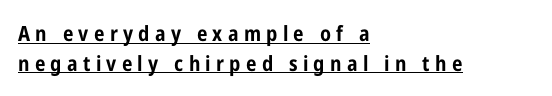
Q: Is the text bold? A: Yes.
Q: Is the text italic (slanted)? A: No, it is upright.
Q: Is the text underlined? A: Yes.
Q: How is the paragraph aligned? A: Left-aligned.
Q: Is the spacing between letters normal or unusually wide? A: Unusually wide.
Q: Is the spacing between lines tight, normal or loose? A: Normal.
